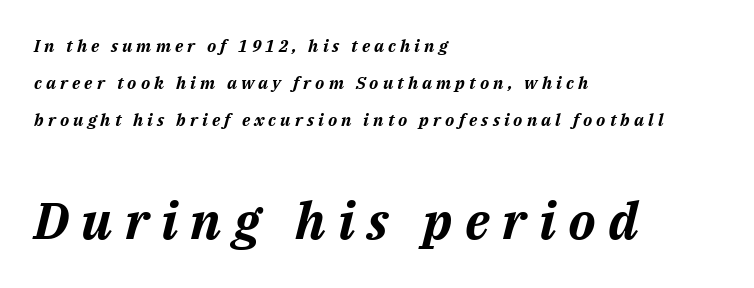
{"italic": "yes", "lean": "right", "slant_degrees": 14, "bold": "yes", "weight": "bold", "width": "normal", "stroke_contrast": "medium", "x_height": "medium", "monospaced": "no", "underline": "no", "align": "left", "line_spacing": "loose", "line_spacing_ratio": 2.18, "letter_spacing": "wide", "letter_spacing_em": 0.24, "larger_block": "second", "size_ratio": 3.0, "glyph_px": 51}
